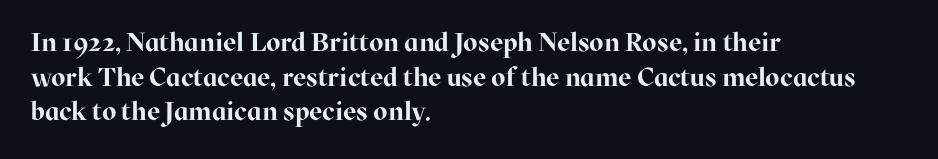
Do the letters lean? They stand straight. Standard letterfit; no display-style spreading of the glyphs. The strip under each line holds only bare page. The rendering anchors every line to the left-hand side. The glyphs have the mass of a bold cut. Quick note: interline space is typical.
